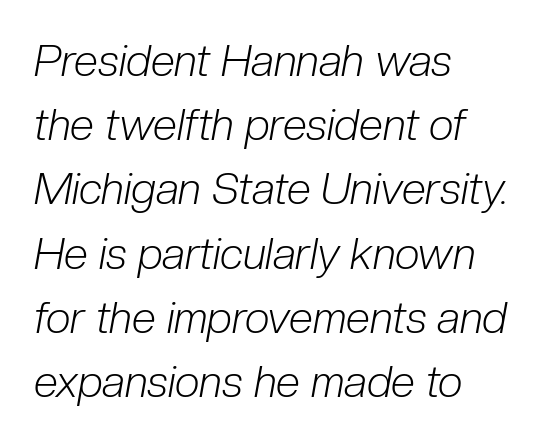
The image shows 44 px light, condensed type, italic (leaning right); set left-aligned, normal line spacing (1.46x), normal letter spacing, not underlined; low stroke contrast and a medium x-height.
